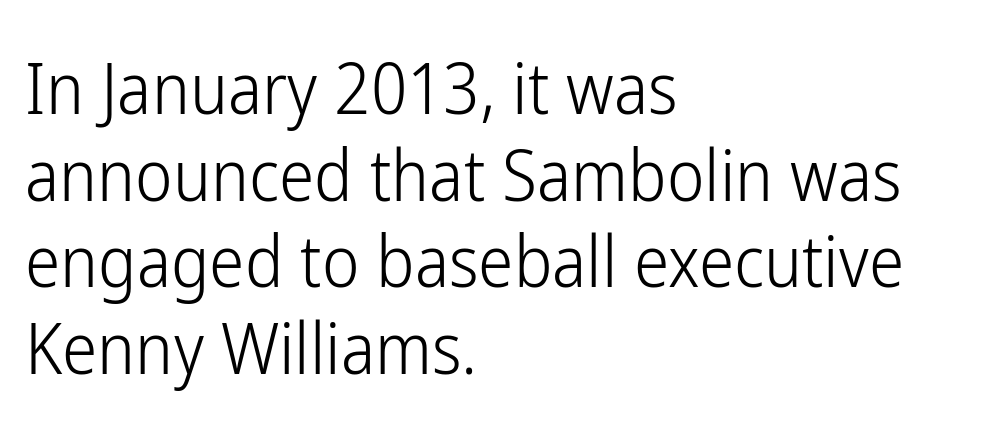
The image shows 71 px light, condensed sans-serif type, upright; set left-aligned, line spacing 1.22x, normal letter spacing, not underlined; low stroke contrast and a medium x-height.
